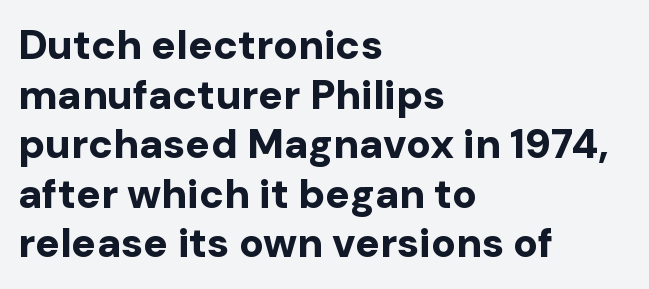
The image shows 41 px bold sans-serif type, upright; set left-aligned, line spacing 1.21x, normal letter spacing, not underlined; low stroke contrast and a medium x-height.
